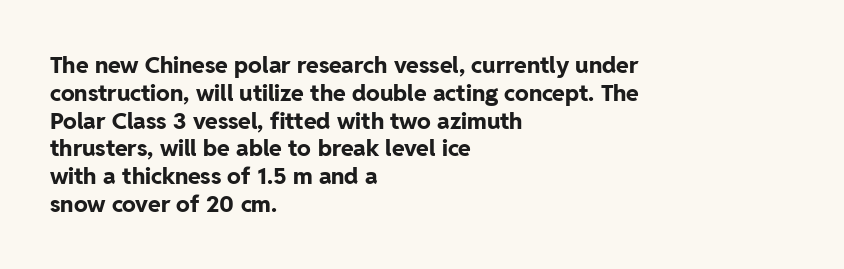
Q: Is the text bold? A: Yes.
Q: Is the text italic (slanted)? A: No, it is upright.
Q: Is the text underlined? A: No.
Q: How is the paragraph aligned? A: Left-aligned.
Q: Is the spacing between letters normal or unusually wide? A: Normal.
